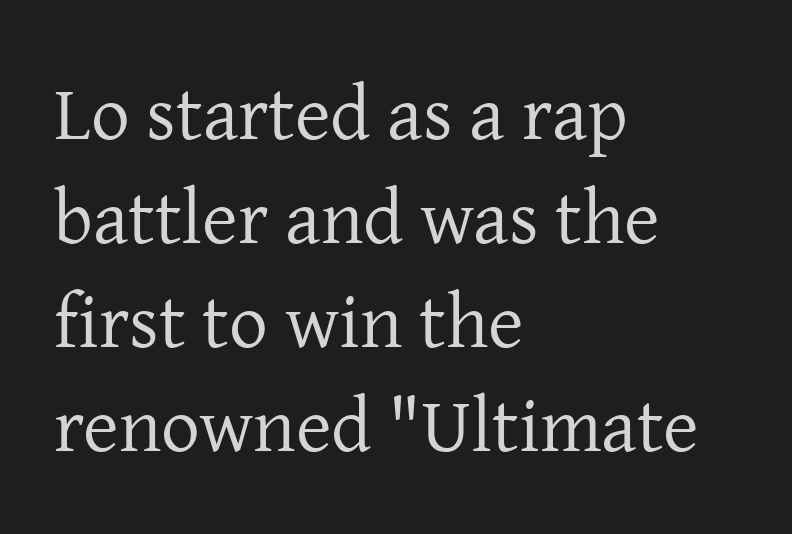
Q: Is the text bold? A: No.
Q: Is the text italic (slanted)? A: No, it is upright.
Q: Is the typeface a serif or a sans-serif typeface? A: Serif.
Q: Is the text underlined? A: No.
Q: How is the paragraph aligned? A: Left-aligned.
Q: Is the spacing between letters normal or unusually wide? A: Normal.
Q: Is the spacing between lines tight, normal or loose? A: Normal.
Q: Width (condensed, normal, or wide)? A: Normal.
Q: Stroke contrast? A: Low.
Q: x-height? A: Medium.
Q: Monospaced? A: No.
